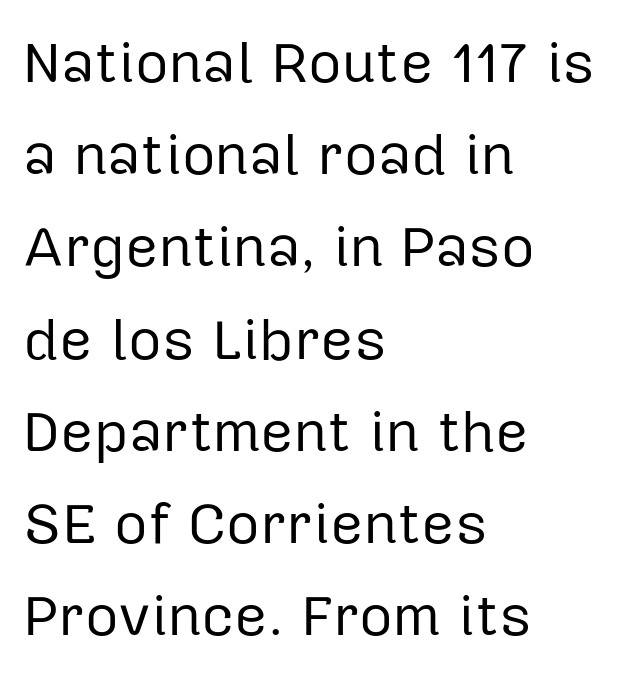
Does the copy run flush right? No — it runs flush left. The letters stand straight up with perfectly vertical stems. Do the characters align in a grid? No, the font is proportional. Bold? No — there's no thickening of the strokes. The face used here is a sans, in the tradition of grotesques and geometrics. No extra tracking has been applied to these lines.
